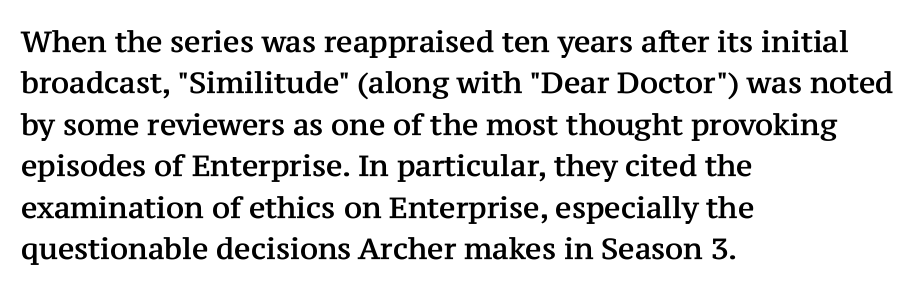
This rendering uses left alignment, leaving the right contour irregular. These lines are rendered in a variable-pitch font. The letterforms sit shoulder to shoulder at normal distance. Ascenders rise straight up at ninety degrees. The baseline area is clear. Students, observe: this is what conventionally led text looks like.
